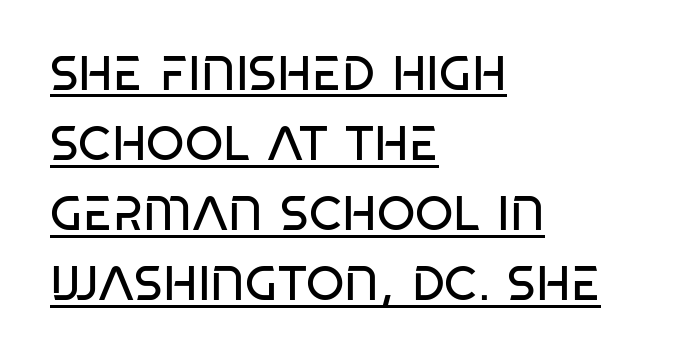
Q: Is the text bold? A: No.
Q: Is the typeface a serif or a sans-serif typeface? A: Sans-serif.
Q: Is the text underlined? A: Yes.
Q: How is the paragraph aligned? A: Left-aligned.
Q: Is the spacing between letters normal or unusually wide? A: Normal.
Q: Is the spacing between lines tight, normal or loose? A: Normal.
Q: Width (condensed, normal, or wide)? A: Condensed.
Q: Stroke contrast? A: Low.
Q: x-height? A: Large.
Q: Monospaced? A: No.
